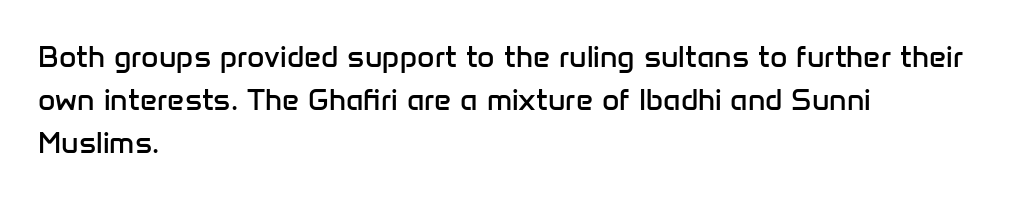
Q: Is the text bold? A: No.
Q: Is the text italic (slanted)? A: No, it is upright.
Q: Is the typeface a serif or a sans-serif typeface? A: Sans-serif.
Q: Is the text underlined? A: No.
Q: How is the paragraph aligned? A: Left-aligned.
Q: Is the spacing between letters normal or unusually wide? A: Normal.
Q: Is the spacing between lines tight, normal or loose? A: Normal.
Q: Width (condensed, normal, or wide)? A: Normal.
Q: Stroke contrast? A: Low.
Q: x-height? A: Medium.
Q: Monospaced? A: No.
